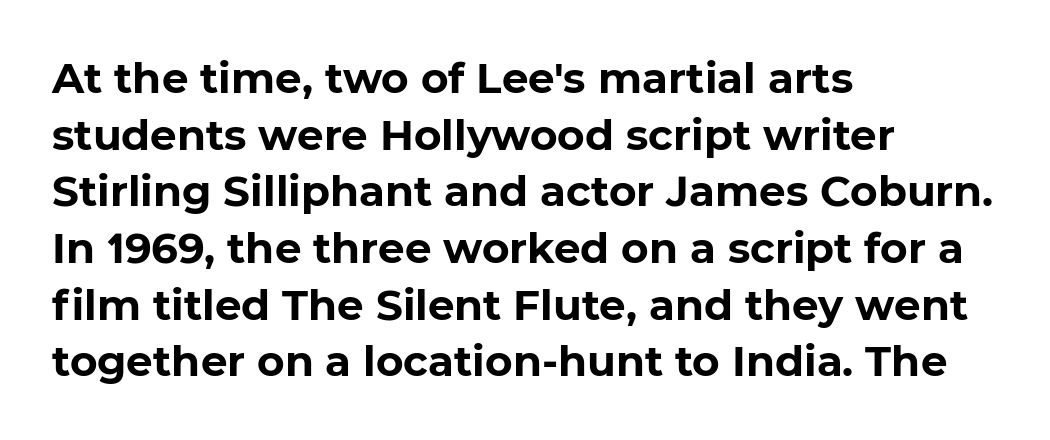
Q: Is the text bold? A: Yes.
Q: Is the typeface a serif or a sans-serif typeface? A: Sans-serif.
Q: Is the text underlined? A: No.
Q: How is the paragraph aligned? A: Left-aligned.
Q: Is the spacing between letters normal or unusually wide? A: Normal.
Q: Is the spacing between lines tight, normal or loose? A: Normal.
Q: Width (condensed, normal, or wide)? A: Normal.
Q: Stroke contrast? A: Low.
Q: x-height? A: Medium.
Q: Monospaced? A: No.
